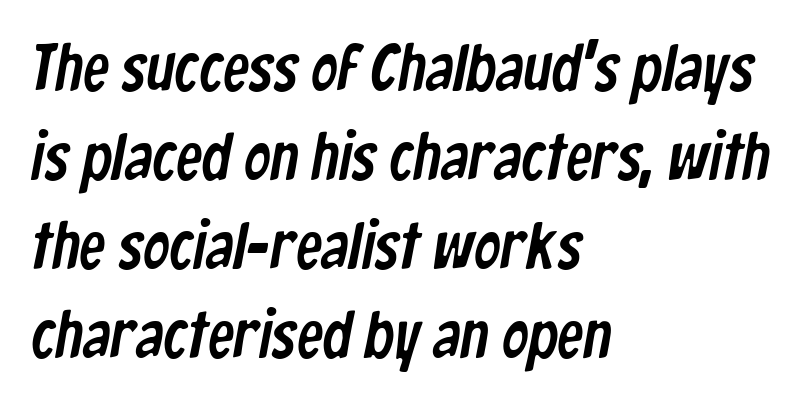
The image shows 66 px condensed sans-serif type; set left-aligned, normal line spacing (1.35x), normal letter spacing, not underlined; low stroke contrast and a medium x-height.
